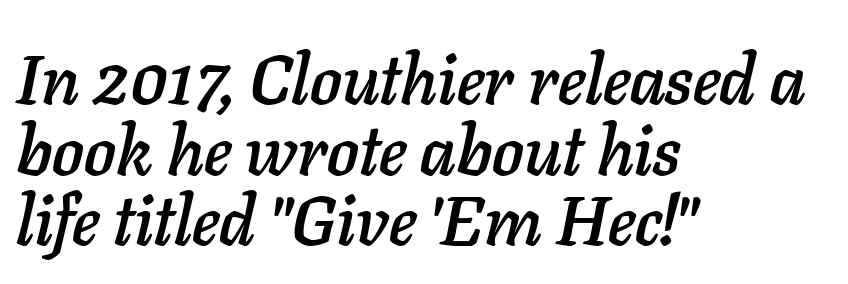
The passage shown stacks its lines with hardly any gap. The glyphs are unaccompanied by any horizontal stroke below them. Here the glyphs are tracked normally, forming tight word shapes. Short and long lines alike share a common starting point at left.
